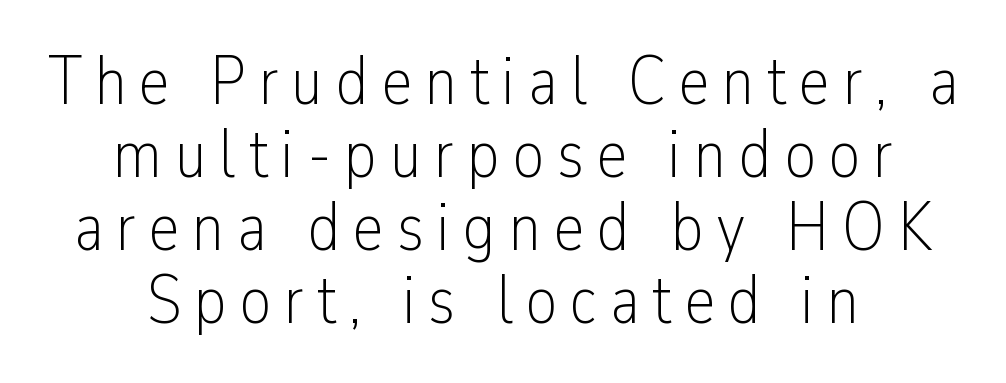
The space beneath each line is pristine and unruled. Students, observe: this is what under-led, compact text looks like. Rendered with straight, roman letterforms. Classification — sans serif.
